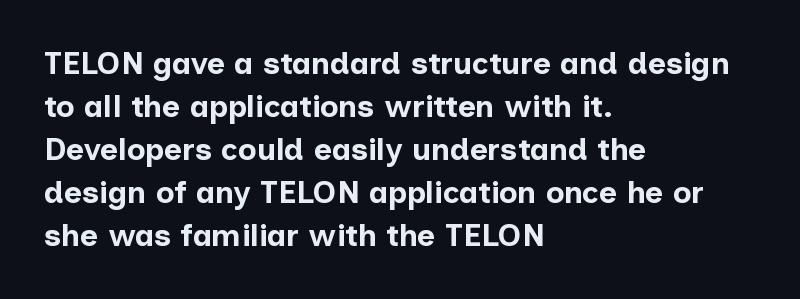
In terms of letterspacing, this is plain default setting. The rendering uses natural spacing where letterforms have individual widths. This sample uses a sans-serif face. No word sits above an underline. This is the regular roman posture of the typeface. All the whitespace from short lines collects on the right.
